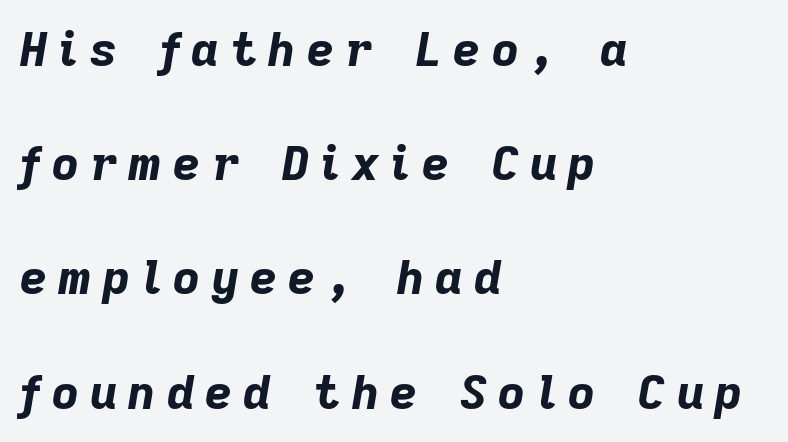
Q: Is the text bold? A: Yes.
Q: Is the text italic (slanted)? A: Yes, it leans right by about 9 degrees.
Q: Is the text underlined? A: No.
Q: How is the paragraph aligned? A: Left-aligned.
Q: Is the spacing between letters normal or unusually wide? A: Unusually wide.
Q: Is the spacing between lines tight, normal or loose? A: Loose.
Q: Width (condensed, normal, or wide)? A: Normal.
Q: Stroke contrast? A: Low.
Q: x-height? A: Medium.
Q: Monospaced? A: No.
